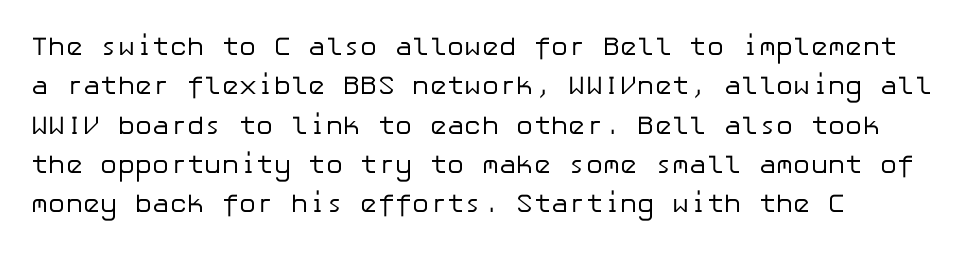
The image shows 26 px text type, upright; set left-aligned, normal line spacing (1.51x), normal letter spacing, not underlined.
